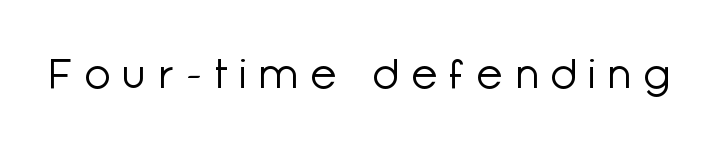
The tracking jumps out immediately: characters are airy and widely separated. Check where the strokes stop: nothing finishes them off — pure sans. The glyphs are unaccompanied by any horizontal stroke below them. The letters stand straight up with perfectly vertical stems. Character widths vary here, with narrow letters taking less room than wide ones.
